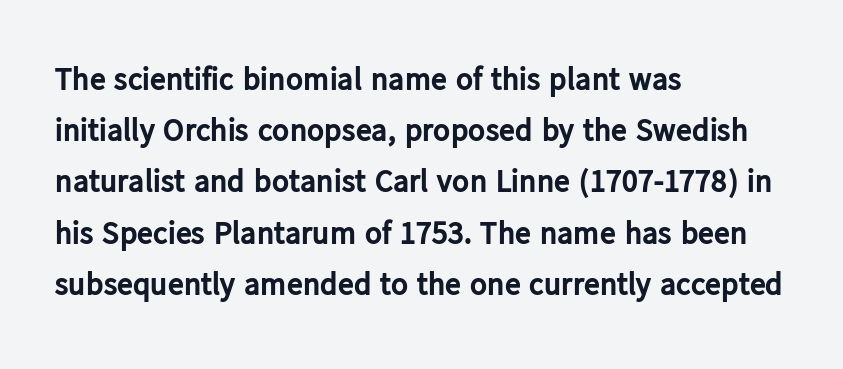
{"serif": "no", "italic": "no", "bold": "yes", "weight": "bold", "width": "normal", "stroke_contrast": "low", "x_height": "medium", "monospaced": "no", "underline": "no", "align": "left", "line_spacing": "normal", "line_spacing_ratio": 1.6, "letter_spacing": "normal", "letter_spacing_em": 0.0, "glyph_px": 32}
